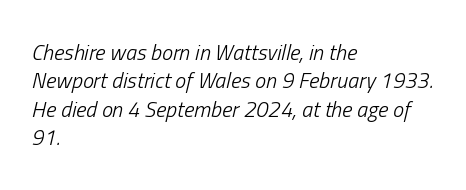
Q: Is the text bold? A: No.
Q: Is the text italic (slanted)? A: Yes, it leans right by about 13 degrees.
Q: Is the text underlined? A: No.
Q: How is the paragraph aligned? A: Left-aligned.
Q: Is the spacing between letters normal or unusually wide? A: Normal.
Q: Is the spacing between lines tight, normal or loose? A: Normal.
